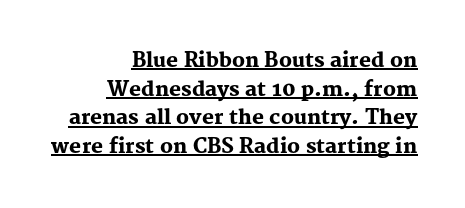
Characters follow at the spacing the type designer built in. Notice how descenders clear the ascenders below comfortably — that's standard leading. Ascenders rise straight up at ninety degrees. Right-aligned paragraph, ragged on the left.
